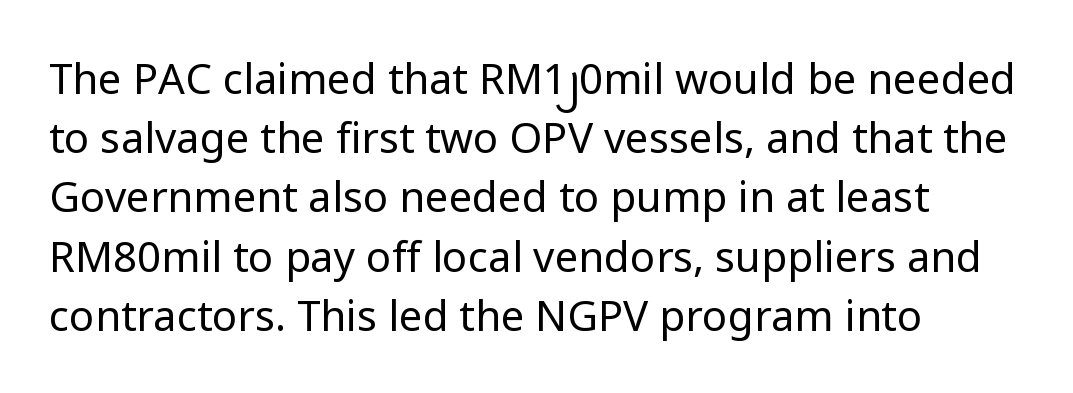
{"serif": "no", "italic": "no", "bold": "no", "weight": "regular", "width": "normal", "stroke_contrast": "low", "x_height": "medium", "monospaced": "no", "underline": "no", "align": "left", "line_spacing": "normal", "line_spacing_ratio": 1.41, "letter_spacing": "normal", "letter_spacing_em": 0.0, "glyph_px": 42}
